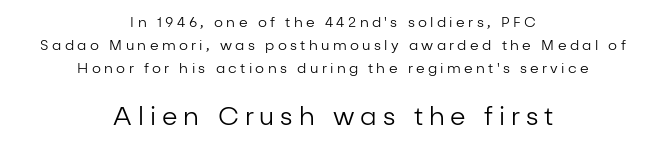
{"italic": "no", "bold": "no", "underline": "no", "align": "center", "line_spacing": "normal", "line_spacing_ratio": 1.66, "letter_spacing": "wide", "letter_spacing_em": 0.24, "larger_block": "second", "size_ratio": 1.79, "glyph_px": 25}
